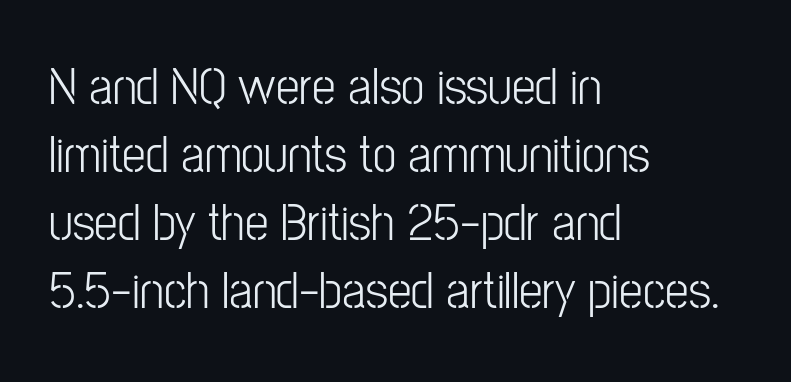
Q: Is the text bold? A: No.
Q: Is the text italic (slanted)? A: No, it is upright.
Q: Is the typeface a serif or a sans-serif typeface? A: Sans-serif.
Q: Is the text underlined? A: No.
Q: How is the paragraph aligned? A: Left-aligned.
Q: Is the spacing between letters normal or unusually wide? A: Normal.
Q: Is the spacing between lines tight, normal or loose? A: Normal.
Q: Width (condensed, normal, or wide)? A: Condensed.
Q: Stroke contrast? A: Low.
Q: x-height? A: Medium.
Q: Monospaced? A: No.
